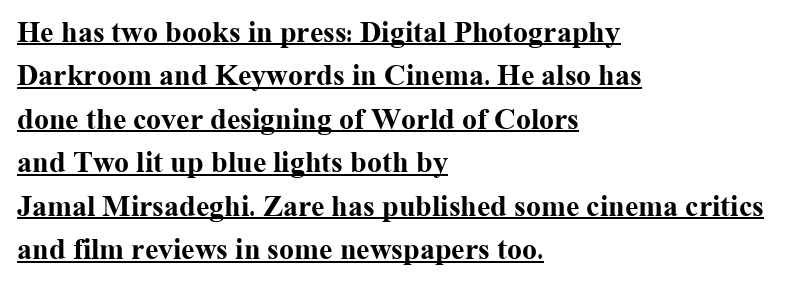
{"serif": "yes", "italic": "no", "bold": "yes", "weight": "bold", "width": "normal", "stroke_contrast": "medium", "x_height": "medium", "monospaced": "no", "underline": "yes", "align": "left", "line_spacing": "normal", "line_spacing_ratio": 1.45, "letter_spacing": "normal", "letter_spacing_em": 0.0, "glyph_px": 30}
